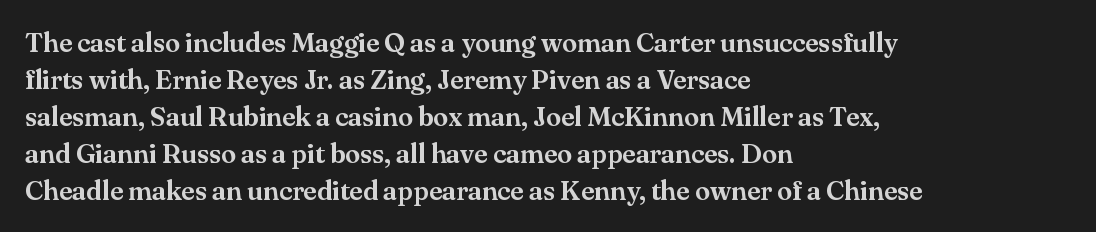
Q: Is the text italic (slanted)? A: No, it is upright.
Q: Is the text underlined? A: No.
Q: How is the paragraph aligned? A: Left-aligned.
Q: Is the spacing between letters normal or unusually wide? A: Normal.
Q: Is the spacing between lines tight, normal or loose? A: Normal.
